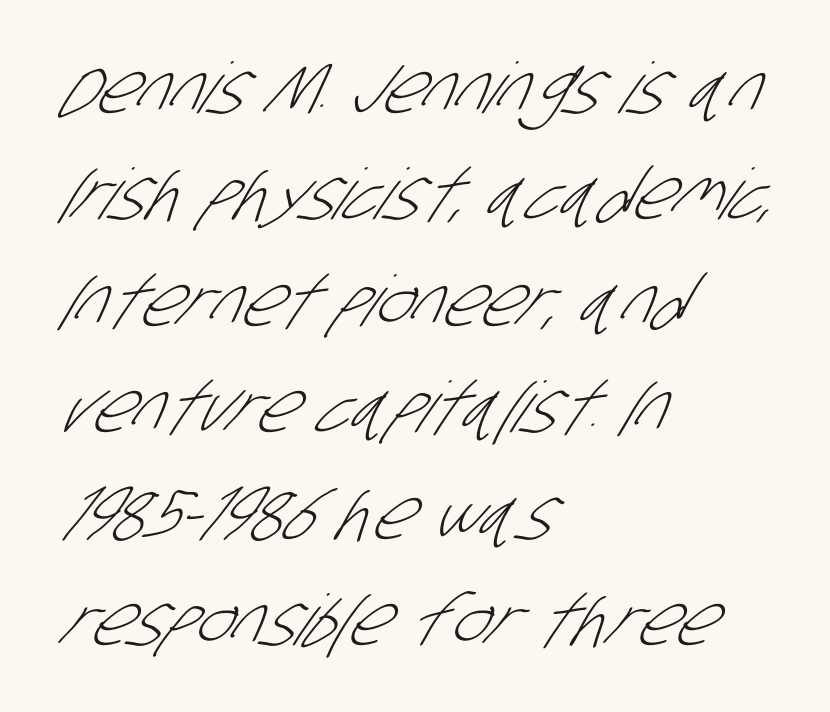
{"serif": "no", "bold": "no", "weight": "light", "width": "condensed", "stroke_contrast": "low", "x_height": "large", "monospaced": "no", "underline": "no", "align": "left", "line_spacing": "normal", "line_spacing_ratio": 1.52, "letter_spacing": "normal", "letter_spacing_em": 0.0, "glyph_px": 70}
